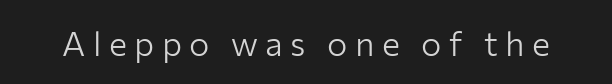
Q: Is the text bold? A: No.
Q: Is the text italic (slanted)? A: No, it is upright.
Q: Is the typeface a serif or a sans-serif typeface? A: Sans-serif.
Q: Is the text underlined? A: No.
Q: Is the spacing between letters normal or unusually wide? A: Unusually wide.
Q: Width (condensed, normal, or wide)? A: Normal.
Q: Stroke contrast? A: Low.
Q: x-height? A: Medium.
Q: Monospaced? A: No.
